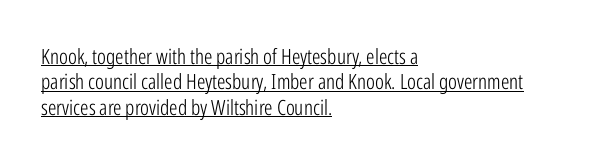
Q: Is the text bold? A: No.
Q: Is the text italic (slanted)? A: No, it is upright.
Q: Is the text underlined? A: Yes.
Q: How is the paragraph aligned? A: Left-aligned.
Q: Is the spacing between letters normal or unusually wide? A: Normal.
